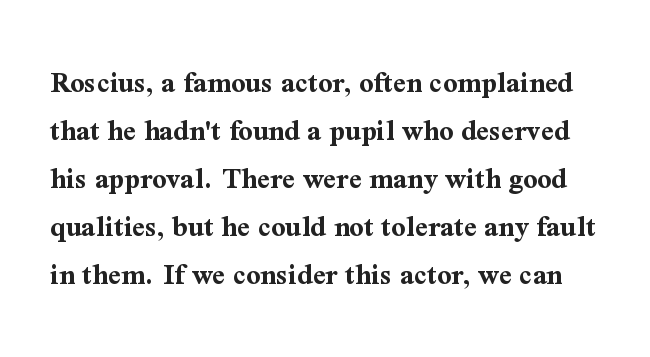
The image shows 31 px bold serif type, upright; set normal line spacing (1.55x), normal letter spacing, not underlined; medium stroke contrast and a medium x-height.
